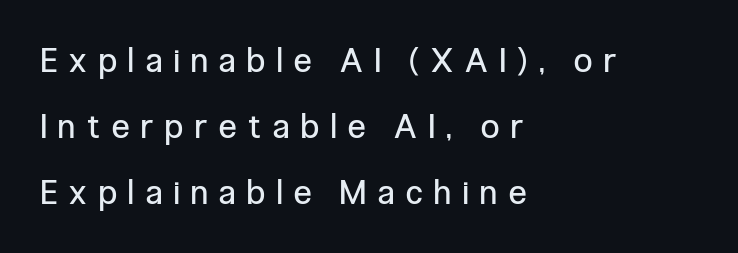
The image shows 33 px regular-weight, condensed sans-serif type, upright; set left-aligned, loose line spacing (2.0x), unusually wide letter spacing (+0.36 em), not underlined; low stroke contrast and a medium x-height.
